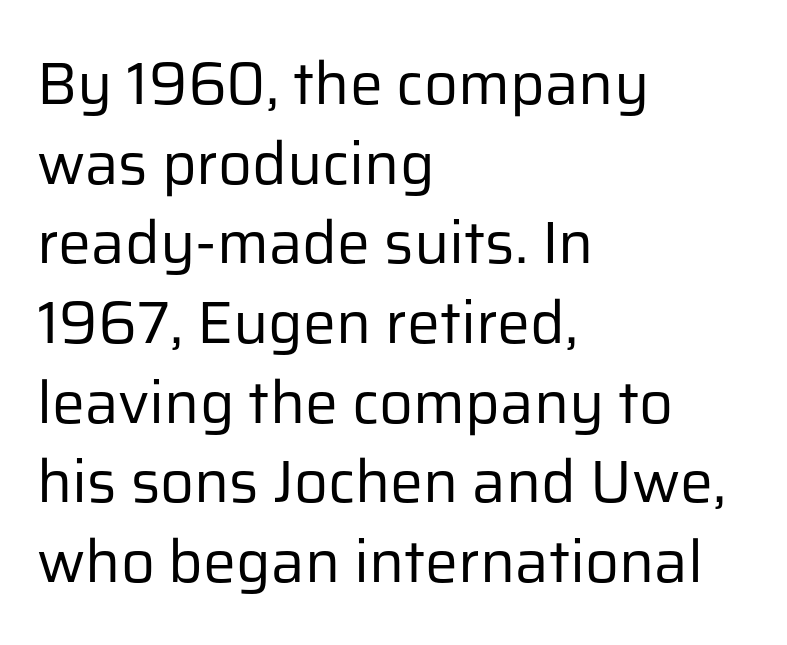
The space beneath each line is pristine and unruled. Stroke terminals: plain, sans-serif. The typesetter chose a ragged-right arrangement here. These lines are rendered in a variable-pitch font. The letterforms sit shoulder to shoulder at normal distance. Nothing heavy about these letters — not bold at all.
